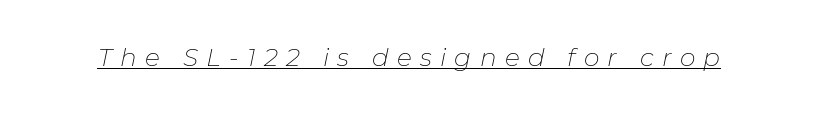
The face used here is rendered with a markedly widened letterfit. It's the slanting kind of type. The lettering is marked with a stroke running underneath it. Nothing heavy about these letters — not bold at all.
